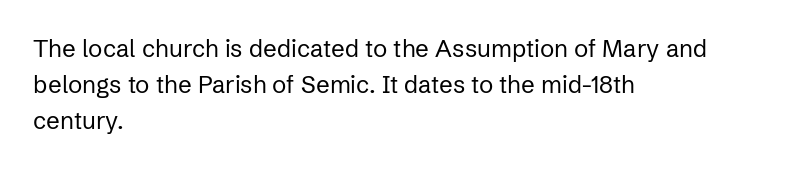
The setting favours the left margin, as ordinary paragraphs usually do. Upright lettering throughout. Letter spacing: default. No chunkiness to these letters — they're not bold.
